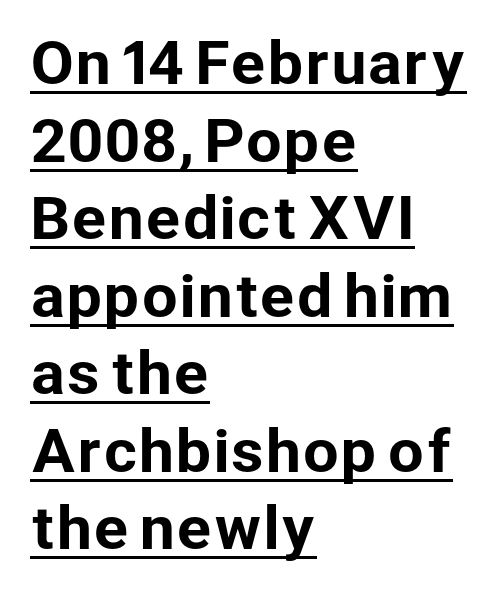
Caption: multi-line text, flush left, ragged right. Line spacing here is normal. Compared with undecorated copy, this sample adds a rule below the words. This sample uses plain, unmodified letter spacing. Proportional: the letters do not fall into vertical columns.
